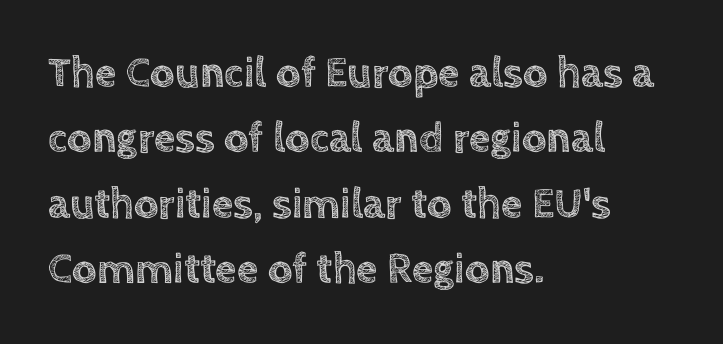
Q: Is the text italic (slanted)? A: No, it is upright.
Q: Is the text underlined? A: No.
Q: How is the paragraph aligned? A: Left-aligned.
Q: Is the spacing between letters normal or unusually wide? A: Normal.
Q: Is the spacing between lines tight, normal or loose? A: Normal.
Q: Width (condensed, normal, or wide)? A: Normal.
Q: x-height? A: Large.
Q: Monospaced? A: No.
